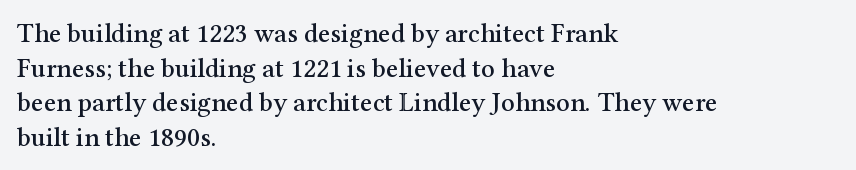
Q: Is the text italic (slanted)? A: No, it is upright.
Q: Is the text underlined? A: No.
Q: How is the paragraph aligned? A: Left-aligned.
Q: Is the spacing between letters normal or unusually wide? A: Normal.
Q: Is the spacing between lines tight, normal or loose? A: Normal.
